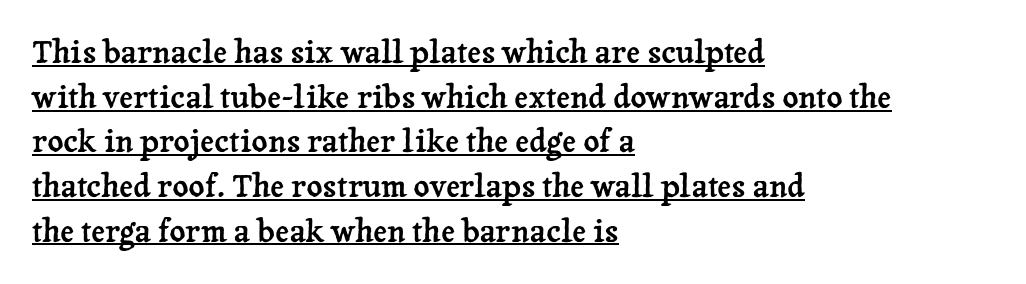
{"serif": "yes", "italic": "no", "width": "normal", "stroke_contrast": "low", "x_height": "medium", "monospaced": "no", "underline": "yes", "align": "left", "line_spacing": "normal", "line_spacing_ratio": 1.44, "letter_spacing": "normal", "letter_spacing_em": 0.0, "glyph_px": 31}
